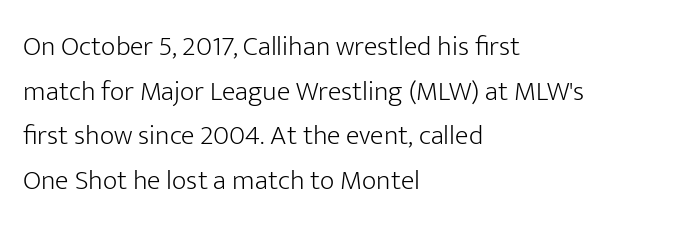
The image shows 28 px light sans-serif type, upright; set left-aligned, normal line spacing (1.59x), normal letter spacing, not underlined; low stroke contrast and a medium x-height.
